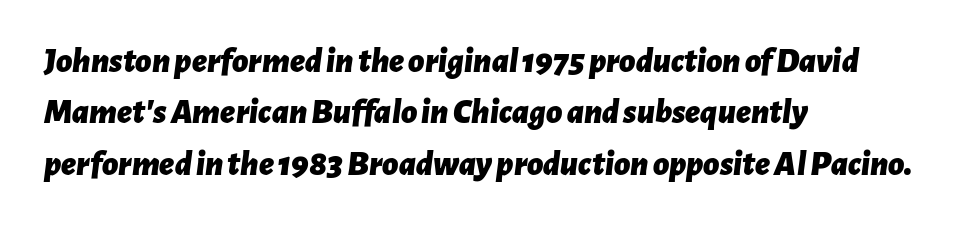
Q: Is the text bold? A: Yes.
Q: Is the text italic (slanted)? A: Yes, it leans right by about 7 degrees.
Q: Is the text underlined? A: No.
Q: How is the paragraph aligned? A: Left-aligned.
Q: Is the spacing between letters normal or unusually wide? A: Normal.
Q: Is the spacing between lines tight, normal or loose? A: Normal.
Q: Width (condensed, normal, or wide)? A: Normal.
Q: Stroke contrast? A: Low.
Q: x-height? A: Medium.
Q: Monospaced? A: No.
